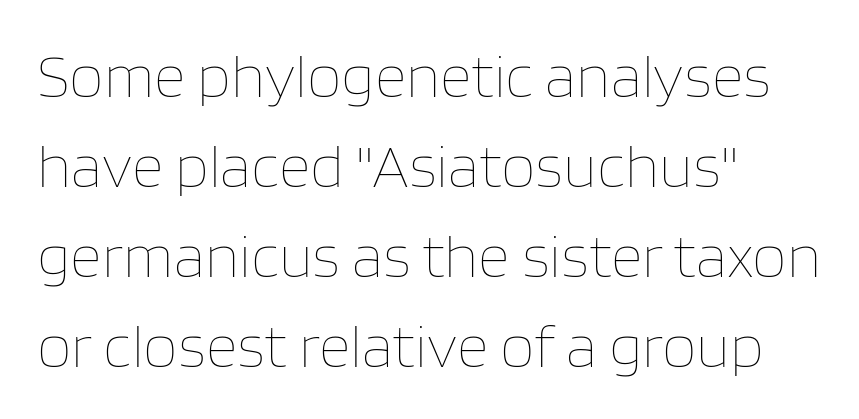
This is roman type, the default non-slanted kind. These lines are rendered in a variable-pitch font. The gap between lines stays unmarked. The face looks like a standard text weight, possibly lighter. Typeset ragged right — the left edge is the straight one.
